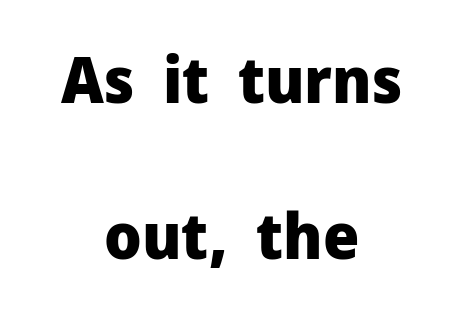
The image shows 64 px heavy sans-serif type, upright; set centered, loose line spacing (2.43x), normal letter spacing, not underlined; low stroke contrast and a medium x-height.
